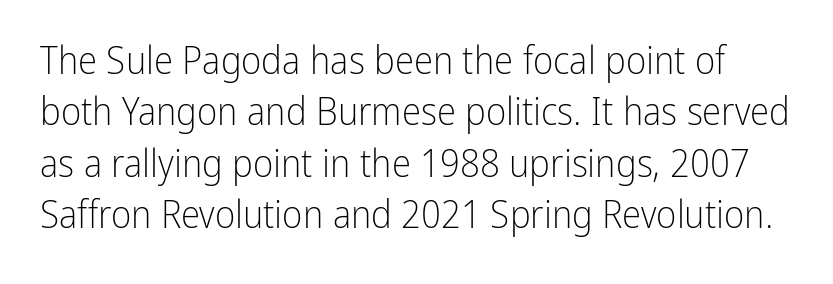
{"serif": "no", "italic": "no", "bold": "no", "weight": "light", "width": "condensed", "stroke_contrast": "low", "x_height": "medium", "monospaced": "no", "underline": "no", "line_spacing": "normal", "line_spacing_ratio": 1.32, "letter_spacing": "normal", "letter_spacing_em": 0.0, "glyph_px": 39}
